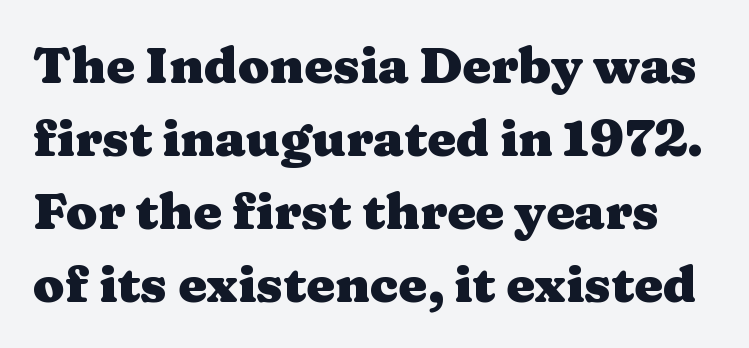
The image shows 51 px heavy, wide serif type, upright; set normal line spacing (1.43x), normal letter spacing, not underlined; medium stroke contrast and a medium x-height.
